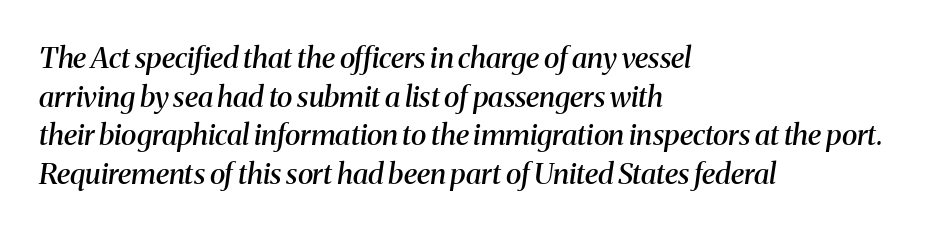
Q: Is the text bold? A: Semi-bold.
Q: Is the text italic (slanted)? A: Yes, it leans right by about 8 degrees.
Q: Is the typeface a serif or a sans-serif typeface? A: Serif.
Q: Is the text underlined? A: No.
Q: How is the paragraph aligned? A: Left-aligned.
Q: Is the spacing between letters normal or unusually wide? A: Normal.
Q: Is the spacing between lines tight, normal or loose? A: Normal.
Q: Width (condensed, normal, or wide)? A: Normal.
Q: Stroke contrast? A: Medium.
Q: x-height? A: Medium.
Q: Monospaced? A: No.
